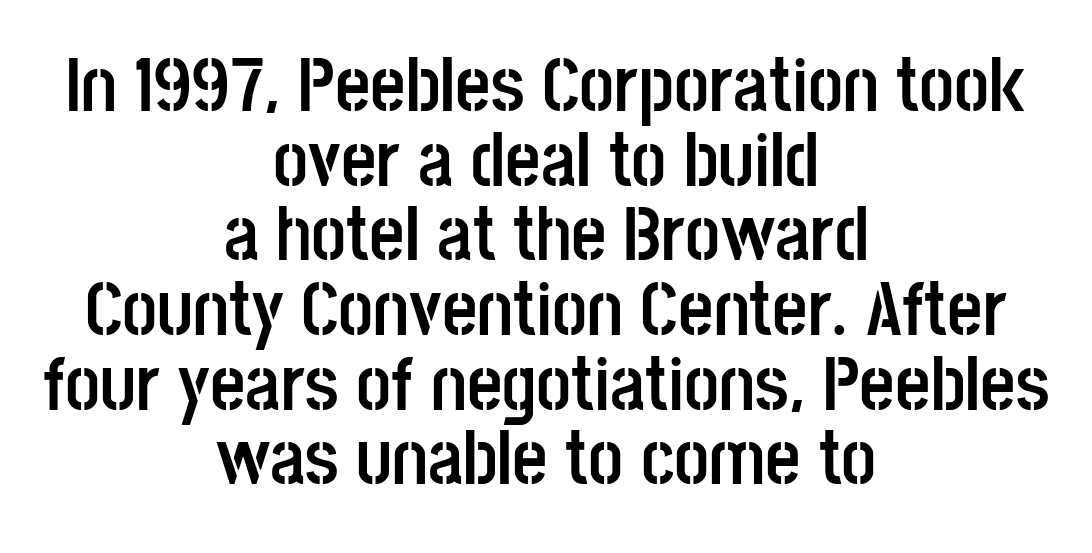
Typeset on center — no edge is straight. Each row of text sits above clean, open space. Spacing between characters is what you'd get straight out of the box. The line-height multiplier appears low, near solid setting.
